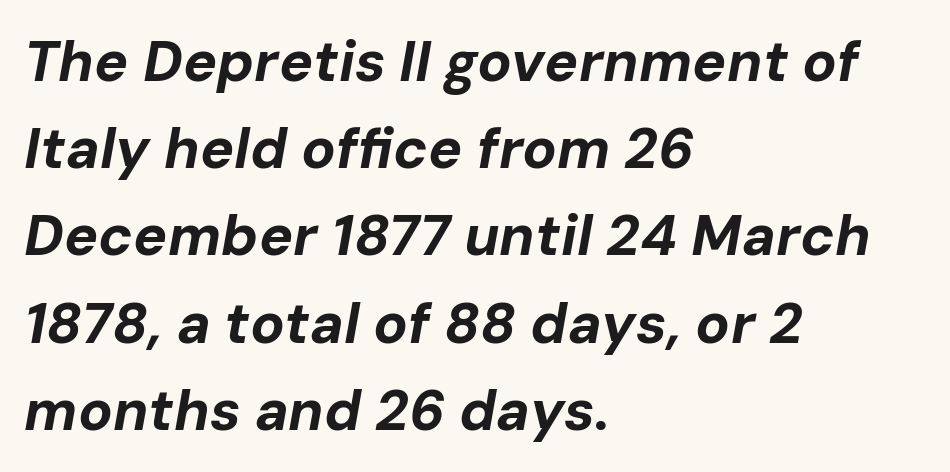
{"italic": "yes", "lean": "right", "slant_degrees": 10, "bold": "yes", "weight": "bold", "width": "normal", "stroke_contrast": "low", "x_height": "medium", "monospaced": "no", "underline": "no", "align": "left", "line_spacing": "normal", "line_spacing_ratio": 1.53, "letter_spacing": "normal", "letter_spacing_em": 0.0, "glyph_px": 57}
